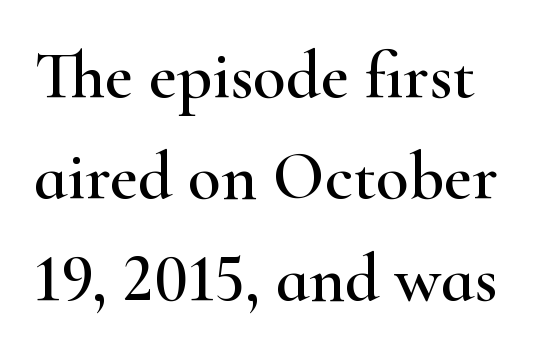
Q: Is the text italic (slanted)? A: No, it is upright.
Q: Is the typeface a serif or a sans-serif typeface? A: Serif.
Q: Is the text underlined? A: No.
Q: Is the spacing between letters normal or unusually wide? A: Normal.
Q: Is the spacing between lines tight, normal or loose? A: Normal.
Q: Width (condensed, normal, or wide)? A: Wide.
Q: Stroke contrast? A: High.
Q: x-height? A: Small.
Q: Monospaced? A: No.
